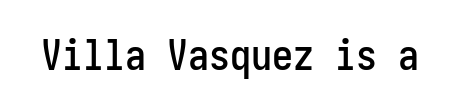
The image shows 42 px condensed sans-serif type, upright; set normal letter spacing, not underlined; low stroke contrast and a medium x-height.
